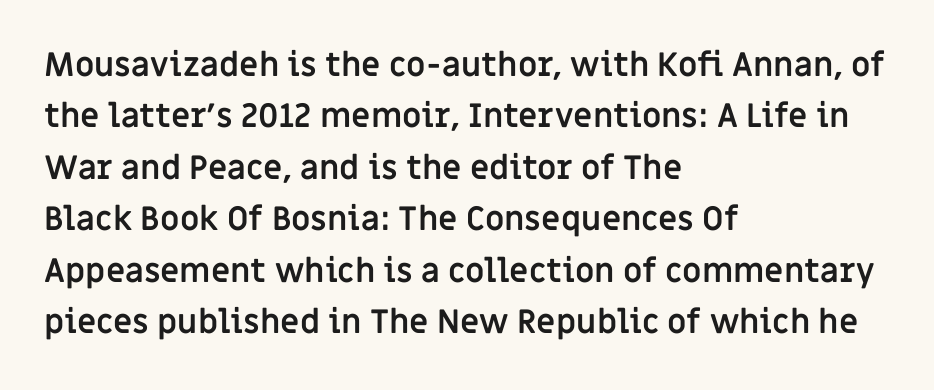
{"serif": "no", "italic": "no", "bold": "yes", "weight": "semibold", "width": "normal", "stroke_contrast": "low", "x_height": "large", "monospaced": "no", "underline": "no", "align": "left", "line_spacing": "normal", "line_spacing_ratio": 1.56, "letter_spacing": "normal", "letter_spacing_em": 0.0, "glyph_px": 33}
